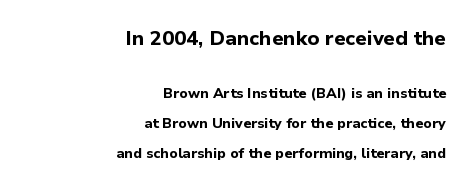
Q: Is the text bold? A: Yes.
Q: Is the text italic (slanted)? A: No, it is upright.
Q: Is the text underlined? A: No.
Q: How is the paragraph aligned? A: Right-aligned.
Q: Is the spacing between letters normal or unusually wide? A: Normal.
Q: Is the spacing between lines tight, normal or loose? A: Loose.
Q: Which block of text is set in a larger size, the first (top) or the second (bottom)? A: The first (top) one.
